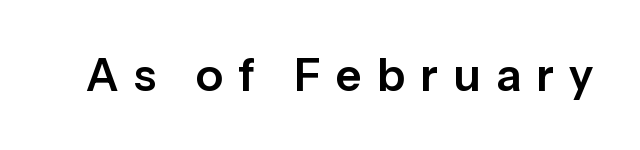
{"serif": "no", "italic": "no", "width": "normal", "stroke_contrast": "low", "x_height": "medium", "monospaced": "no", "underline": "no", "letter_spacing": "wide", "letter_spacing_em": 0.34, "glyph_px": 45}
